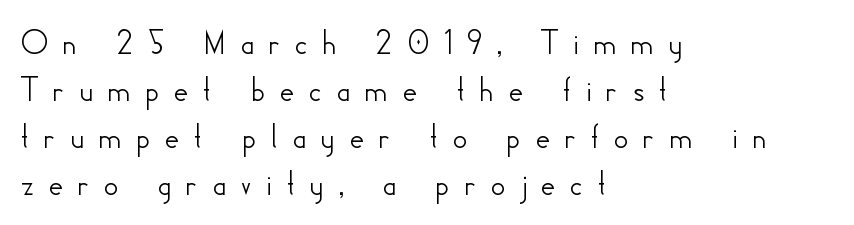
Q: Is the text italic (slanted)? A: No, it is upright.
Q: Is the typeface a serif or a sans-serif typeface? A: Sans-serif.
Q: Is the text underlined? A: No.
Q: How is the paragraph aligned? A: Left-aligned.
Q: Is the spacing between letters normal or unusually wide? A: Unusually wide.
Q: Is the spacing between lines tight, normal or loose? A: Normal.
Q: Width (condensed, normal, or wide)? A: Normal.
Q: Stroke contrast? A: Low.
Q: x-height? A: Small.
Q: Monospaced? A: No.
